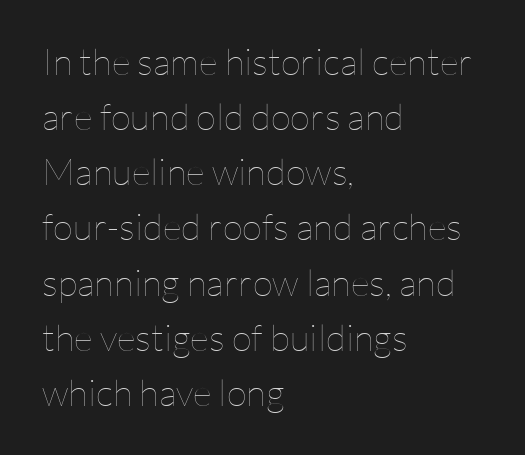
Left-aligned paragraph, ragged on the right. Clear beneath every line of the passage. The passage shown stacks its lines at a standard gap. Spacing verdict: proportional, widths tailored to each character. Characters follow at the spacing the type designer built in.
